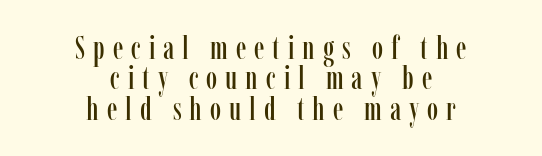
Stroke terminals: seriffed. The block of text is dense from top to bottom, with scant space between rows. Underlining? Definitely not there. This rendering uses center alignment, leaving both contours irregular but symmetric.
